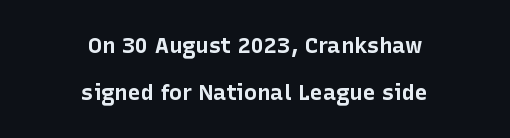
The image shows 22 px bold type, upright; set centered, loose line spacing (2.13x), normal letter spacing, not underlined.
